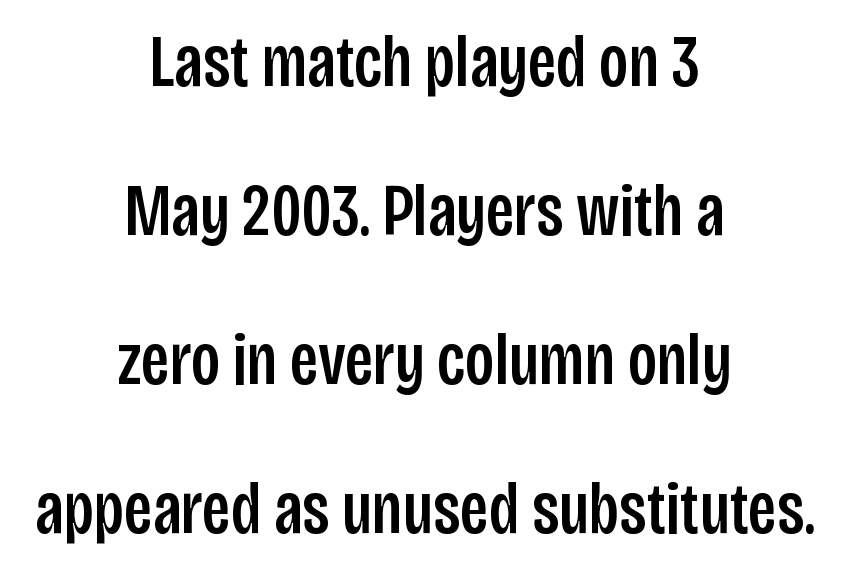
Q: Is the text italic (slanted)? A: No, it is upright.
Q: Is the typeface a serif or a sans-serif typeface? A: Sans-serif.
Q: Is the text underlined? A: No.
Q: How is the paragraph aligned? A: Centered.
Q: Is the spacing between letters normal or unusually wide? A: Normal.
Q: Is the spacing between lines tight, normal or loose? A: Loose.
Q: Width (condensed, normal, or wide)? A: Condensed.
Q: Stroke contrast? A: Low.
Q: x-height? A: Large.
Q: Monospaced? A: No.
